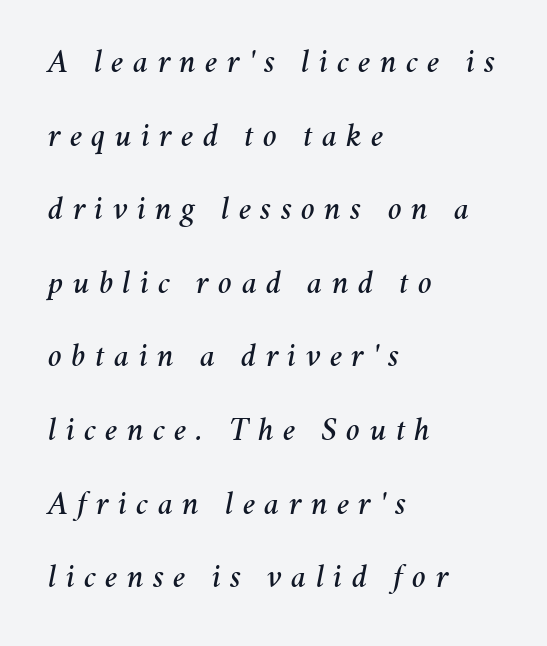
Character widths vary here, with narrow letters taking less room than wide ones. A classic flush-left, rag-right setting is used for this passage. A typesetter would call this leading open, well beyond the default. Posture: slanted. Check under the words: just untouched page. Look at the tracking — it's clearly loosened, letters drifting apart.
